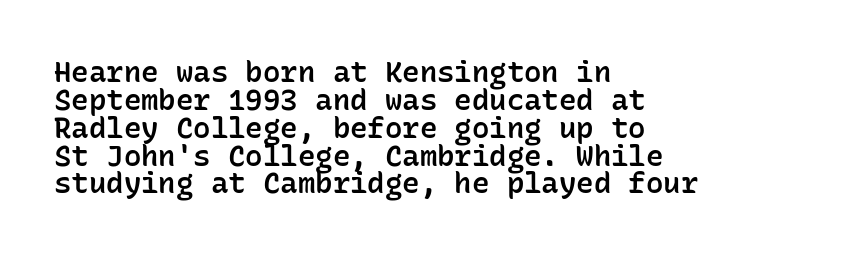
{"serif": "no", "italic": "no", "bold": "semi", "weight": "semibold", "width": "normal", "stroke_contrast": "low", "x_height": "medium", "monospaced": "yes", "underline": "no", "align": "left", "line_spacing": "tight", "line_spacing_ratio": 0.96, "letter_spacing": "normal", "letter_spacing_em": 0.0, "glyph_px": 29}
